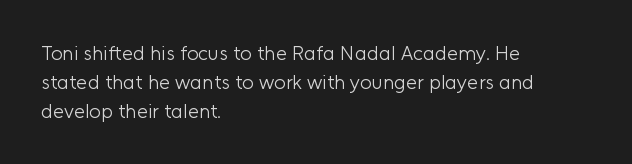
Vertical strokes here are truly vertical. The typesetting does not lean heavy: it is not bold. These lines keep a tight, regular rhythm from letter to letter. Anything drawn beneath the words? Only blank space. The designer left line spacing at the default. Caption: multi-line text, flush left, ragged right.
